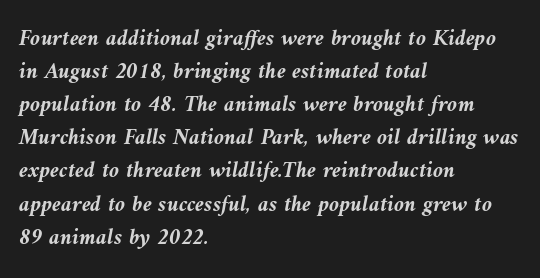
{"italic": "yes", "lean": "left", "slant_degrees": 10, "bold": "yes", "underline": "no", "align": "left", "line_spacing": "normal", "line_spacing_ratio": 1.44, "letter_spacing": "normal", "letter_spacing_em": 0.0, "glyph_px": 23}
